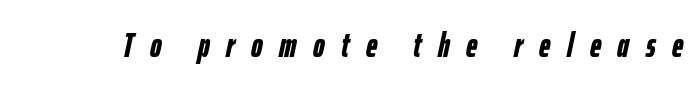
The letters are spread apart with noticeably loose tracking. A dark, heavy texture on the line: the type is bold. A typesetter would call this proportional, since set widths differ per character. These lines were composed using italics.
